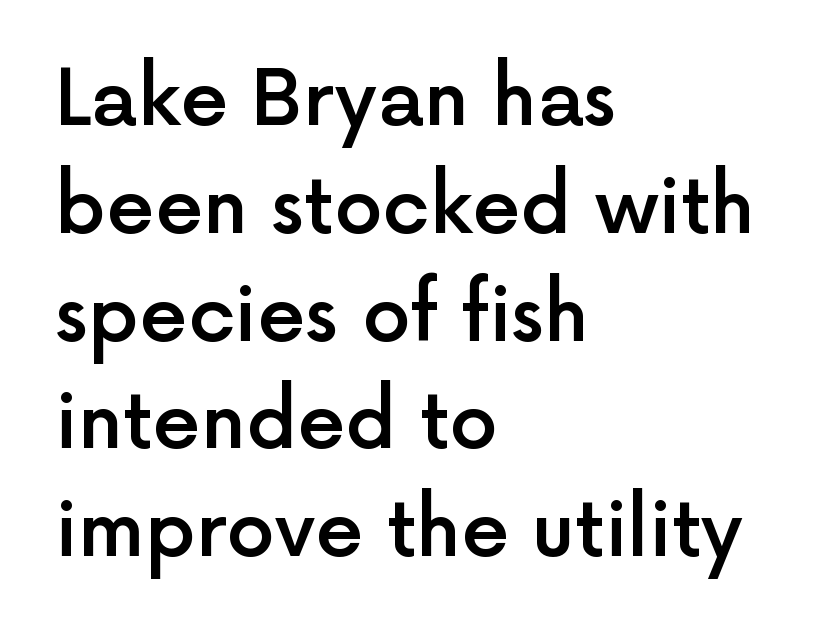
{"serif": "no", "italic": "no", "bold": "semi", "weight": "semibold", "width": "normal", "x_height": "medium", "monospaced": "no", "underline": "no", "align": "left", "line_spacing": "normal", "line_spacing_ratio": 1.4, "letter_spacing": "normal", "letter_spacing_em": 0.0, "glyph_px": 77}
